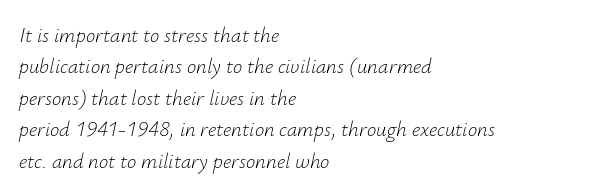
Q: Is the text bold? A: No.
Q: Is the text italic (slanted)? A: Yes, it leans right by about 12 degrees.
Q: Is the text underlined? A: No.
Q: How is the paragraph aligned? A: Left-aligned.
Q: Is the spacing between letters normal or unusually wide? A: Normal.
Q: Is the spacing between lines tight, normal or loose? A: Normal.
